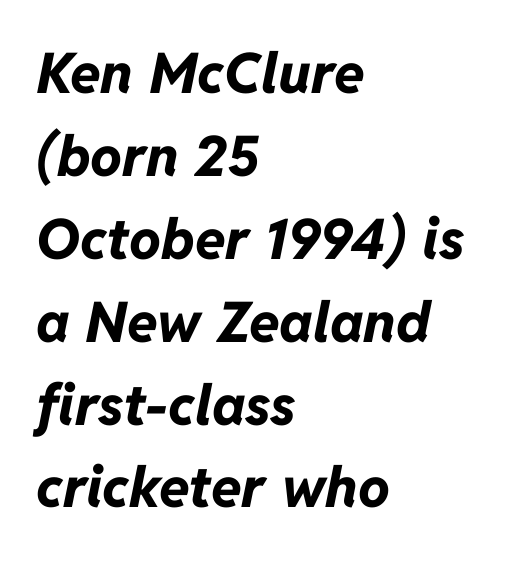
The image shows 56 px bold type, italic (leaning right); set left-aligned, normal line spacing (1.48x), normal letter spacing, not underlined; low stroke contrast and a medium x-height.
